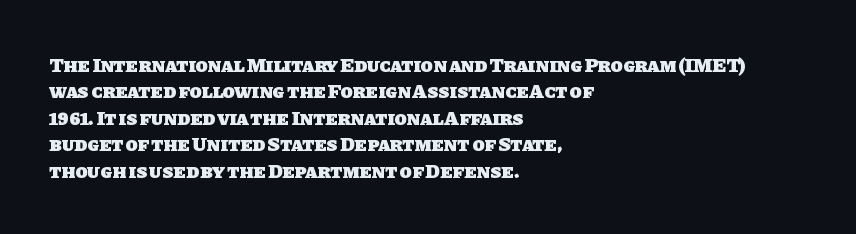
Q: Is the text bold? A: Yes.
Q: Is the text underlined? A: No.
Q: How is the paragraph aligned? A: Left-aligned.
Q: Is the spacing between letters normal or unusually wide? A: Normal.
Q: Is the spacing between lines tight, normal or loose? A: Normal.
